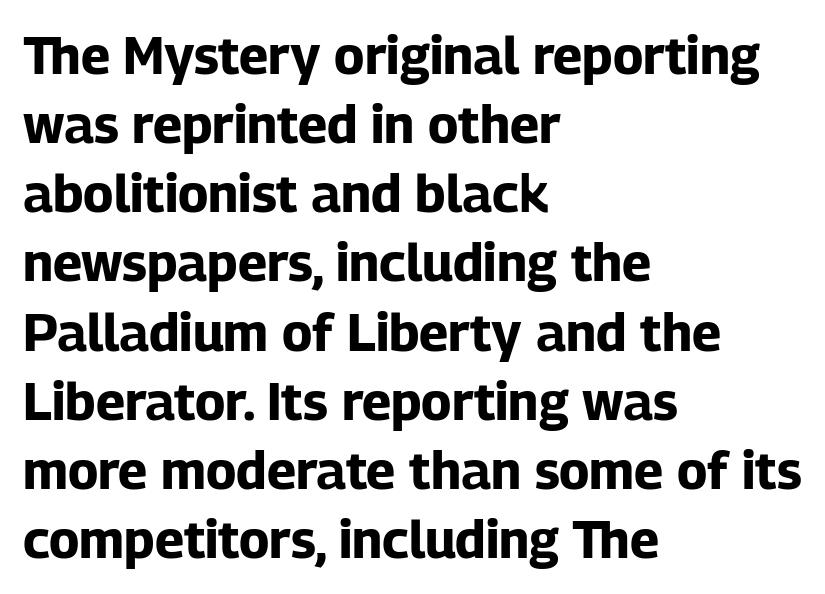
{"serif": "no", "italic": "no", "bold": "yes", "weight": "bold", "width": "normal", "stroke_contrast": "low", "x_height": "medium", "monospaced": "no", "underline": "no", "align": "left", "line_spacing": "normal", "line_spacing_ratio": 1.33, "letter_spacing": "normal", "letter_spacing_em": 0.0, "glyph_px": 52}
